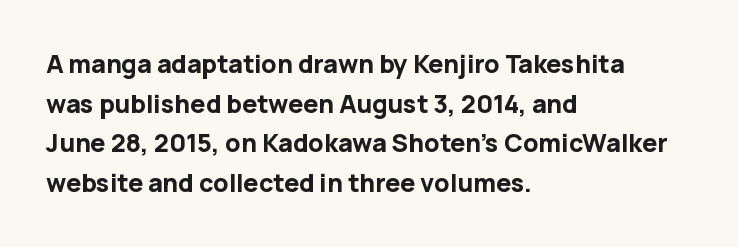
{"italic": "no", "bold": "yes", "underline": "no", "align": "left", "line_spacing": "normal", "line_spacing_ratio": 1.59, "letter_spacing": "normal", "letter_spacing_em": 0.0, "glyph_px": 25}
